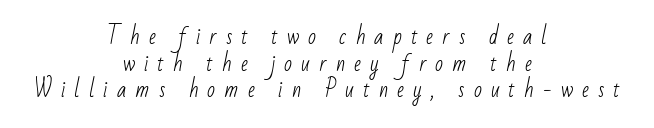
Q: Is the text bold? A: No.
Q: Is the text underlined? A: No.
Q: How is the paragraph aligned? A: Centered.
Q: Is the spacing between letters normal or unusually wide? A: Unusually wide.
Q: Is the spacing between lines tight, normal or loose? A: Normal.
